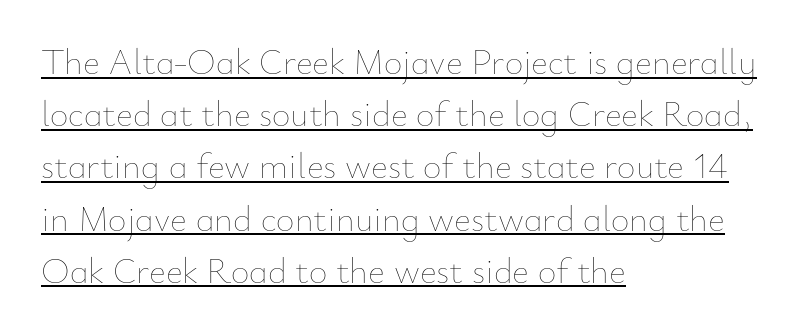
{"italic": "no", "bold": "no", "weight": "thin", "width": "normal", "stroke_contrast": "low", "x_height": "small", "monospaced": "no", "underline": "yes", "align": "left", "line_spacing": "normal", "line_spacing_ratio": 1.45, "letter_spacing": "normal", "letter_spacing_em": 0.0, "glyph_px": 36}
